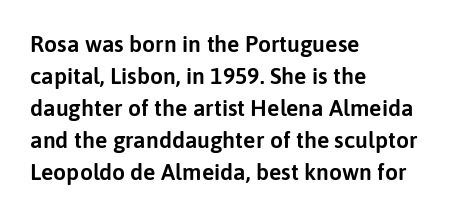
These lines are set flush left with a ragged right edge. Nope, not italic — everything's standing straight. Observe the ordinary spacing: letters are neighbours, not strangers. Vertically, the passage feels balanced, rows spaced as you'd expect. Has an underline been added? It has not.
